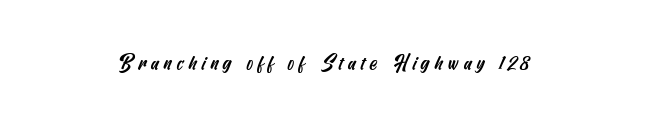
Q: Is the text underlined? A: No.
Q: How is the paragraph aligned? A: Centered.
Q: Is the spacing between letters normal or unusually wide? A: Unusually wide.
